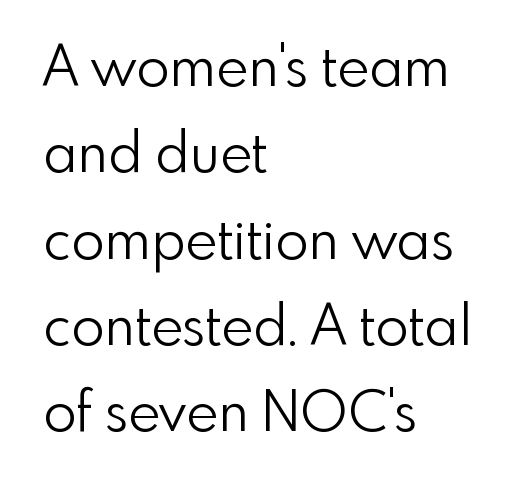
Q: Is the text bold? A: No.
Q: Is the text italic (slanted)? A: No, it is upright.
Q: Is the typeface a serif or a sans-serif typeface? A: Sans-serif.
Q: Is the text underlined? A: No.
Q: How is the paragraph aligned? A: Left-aligned.
Q: Is the spacing between letters normal or unusually wide? A: Normal.
Q: Is the spacing between lines tight, normal or loose? A: Normal.
Q: Width (condensed, normal, or wide)? A: Normal.
Q: x-height? A: Small.
Q: Monospaced? A: No.
